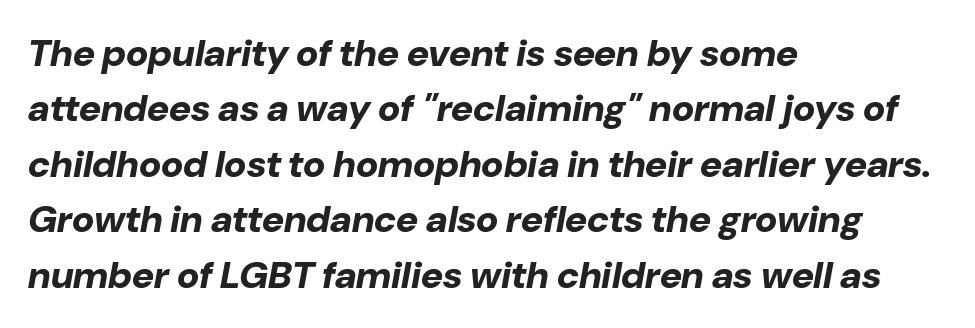
{"italic": "yes", "lean": "right", "slant_degrees": 10, "bold": "yes", "weight": "bold", "width": "normal", "stroke_contrast": "low", "x_height": "medium", "monospaced": "no", "underline": "no", "align": "left", "line_spacing": "normal", "line_spacing_ratio": 1.46, "letter_spacing": "normal", "letter_spacing_em": 0.0, "glyph_px": 38}
